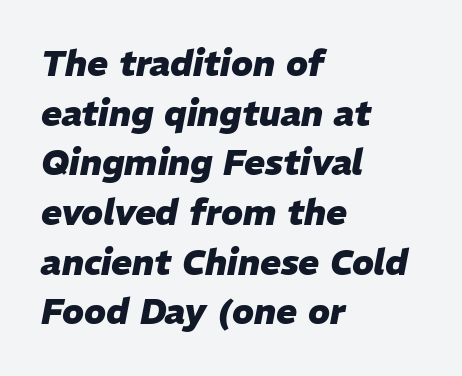
Only glyphs here, with clear space below each row. How heavy is the stroke? Heavy — this is a bold. The letterforms sit shoulder to shoulder at normal distance. Which margin do the lines hug? The left one — the right edge is uneven. The whole block is typeset with a tilt. Do the characters align in a grid? No, the font is proportional.
